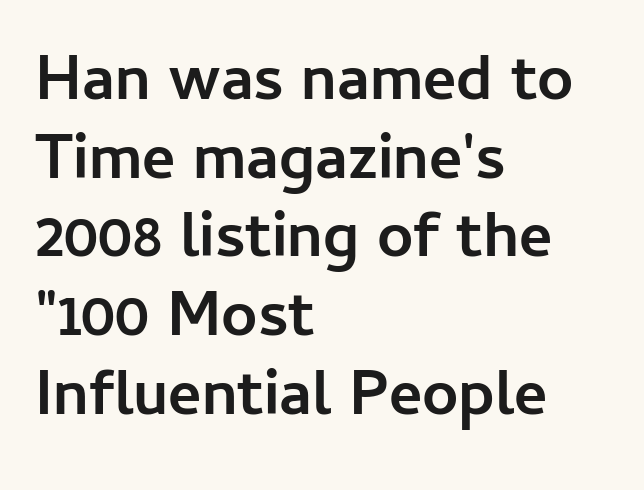
Q: Is the text bold? A: Yes.
Q: Is the text italic (slanted)? A: No, it is upright.
Q: Is the typeface a serif or a sans-serif typeface? A: Sans-serif.
Q: Is the text underlined? A: No.
Q: How is the paragraph aligned? A: Left-aligned.
Q: Is the spacing between letters normal or unusually wide? A: Normal.
Q: Width (condensed, normal, or wide)? A: Normal.
Q: Stroke contrast? A: Low.
Q: x-height? A: Medium.
Q: Monospaced? A: No.
